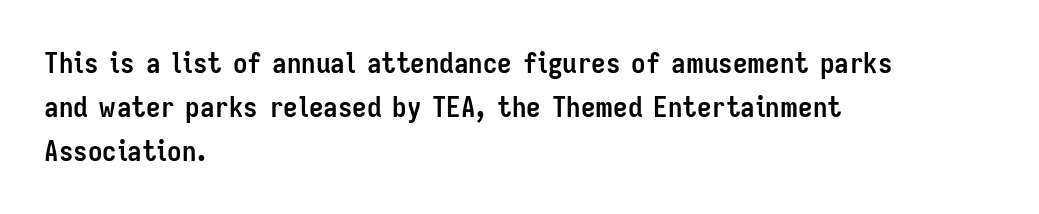
Letters rest on an invisible, unmarked baseline. Does the leading feel generous? No, just average. Unlike a traditional serif, this face leaves its strokes unadorned. The passage shown has conventional tracking throughout.
